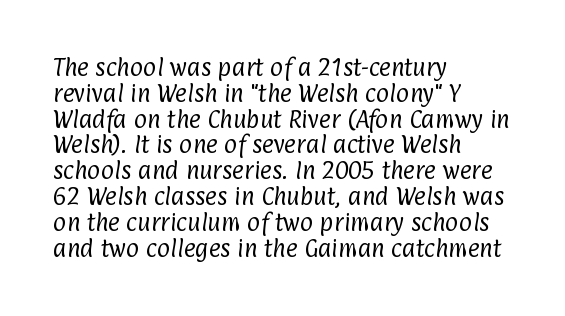
The image shows 20 px text type; set left-aligned, normal line spacing (1.29x), normal letter spacing, not underlined.
